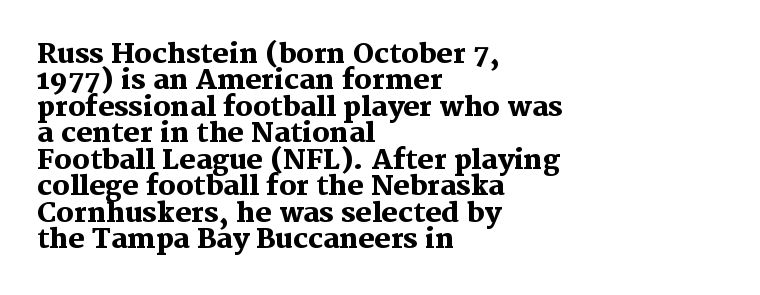
Q: Is the text bold? A: Yes.
Q: Is the text italic (slanted)? A: No, it is upright.
Q: Is the text underlined? A: No.
Q: How is the paragraph aligned? A: Left-aligned.
Q: Is the spacing between letters normal or unusually wide? A: Normal.
Q: Is the spacing between lines tight, normal or loose? A: Tight.
